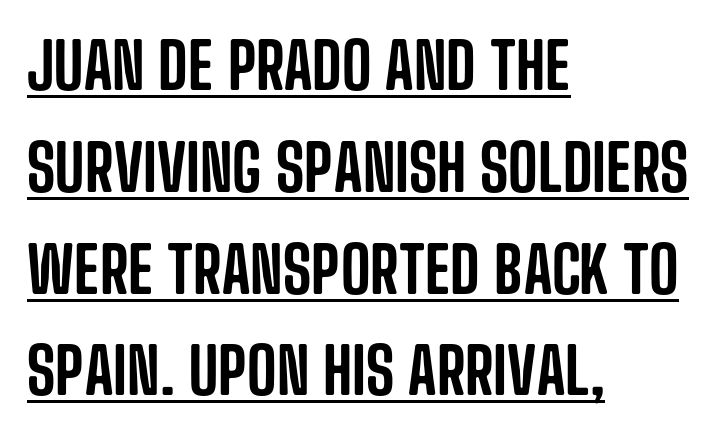
{"serif": "no", "italic": "no", "width": "condensed", "stroke_contrast": "low", "x_height": "large", "monospaced": "no", "underline": "yes", "align": "left", "line_spacing": "normal", "line_spacing_ratio": 1.59, "letter_spacing": "normal", "letter_spacing_em": 0.0, "glyph_px": 64}
